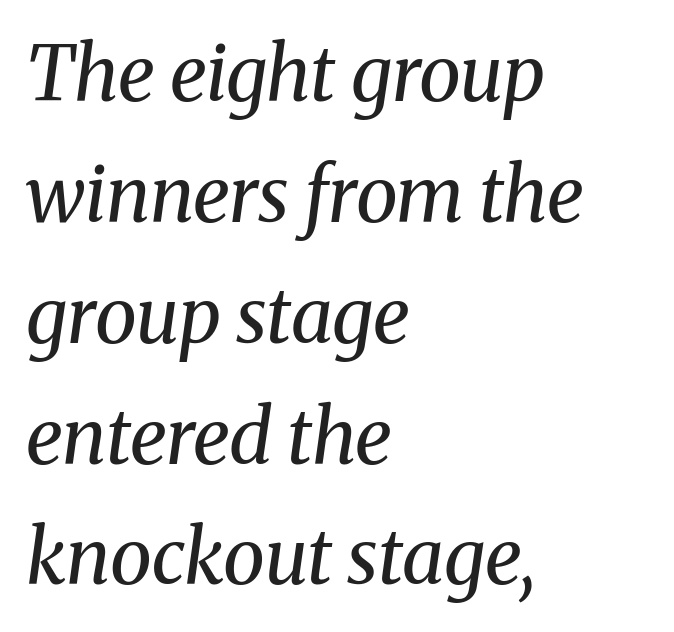
{"serif": "yes", "italic": "yes", "lean": "right", "slant_degrees": 8, "bold": "no", "weight": "regular", "width": "normal", "stroke_contrast": "medium", "x_height": "medium", "monospaced": "no", "underline": "no", "align": "left", "line_spacing": "normal", "line_spacing_ratio": 1.59, "letter_spacing": "normal", "letter_spacing_em": 0.0, "glyph_px": 76}
